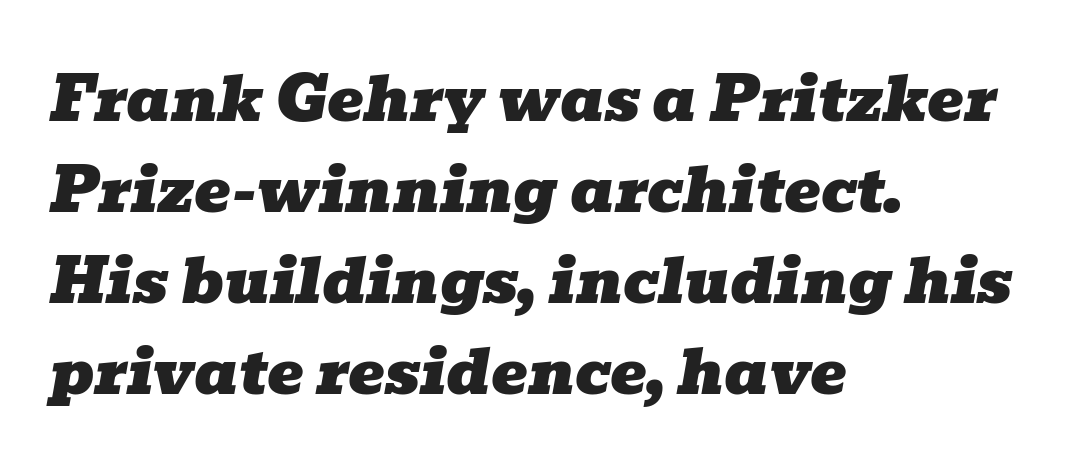
Q: Is the text italic (slanted)? A: Yes, it leans right by about 10 degrees.
Q: Is the typeface a serif or a sans-serif typeface? A: Serif.
Q: Is the text underlined? A: No.
Q: How is the paragraph aligned? A: Left-aligned.
Q: Is the spacing between letters normal or unusually wide? A: Normal.
Q: Is the spacing between lines tight, normal or loose? A: Normal.
Q: Width (condensed, normal, or wide)? A: Wide.
Q: Stroke contrast? A: Low.
Q: x-height? A: Medium.
Q: Monospaced? A: No.
